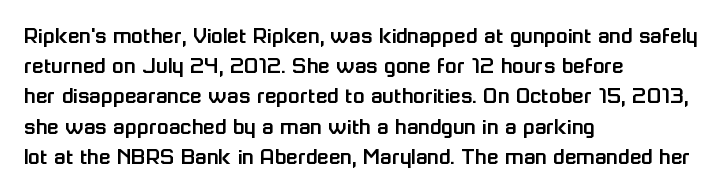
{"italic": "no", "underline": "no", "align": "left", "line_spacing": "normal", "line_spacing_ratio": 1.26, "letter_spacing": "normal", "letter_spacing_em": 0.0, "glyph_px": 24}
